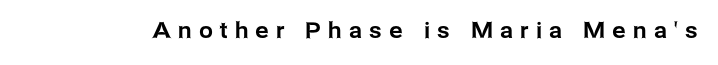
Q: Is the text italic (slanted)? A: No, it is upright.
Q: Is the text underlined? A: No.
Q: Is the spacing between letters normal or unusually wide? A: Unusually wide.
